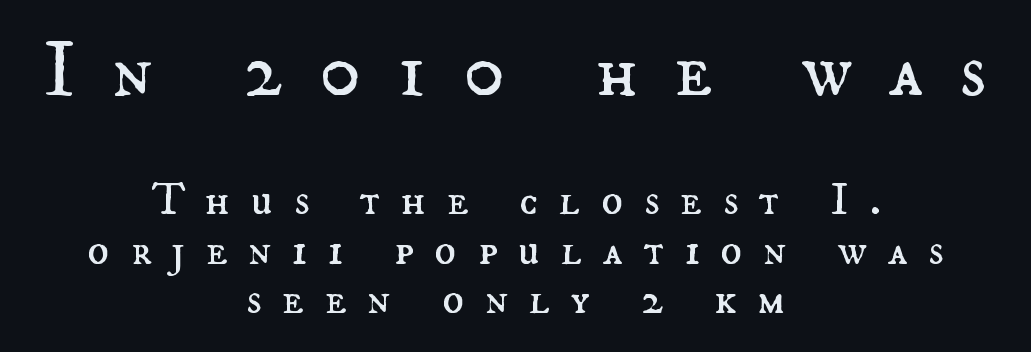
The image shows 79 px regular-weight type, upright; set centered, tight line spacing (1.1x), unusually wide letter spacing (+0.46 em), not underlined; the first (top) block is 1.76x larger; medium stroke contrast and a small x-height.
